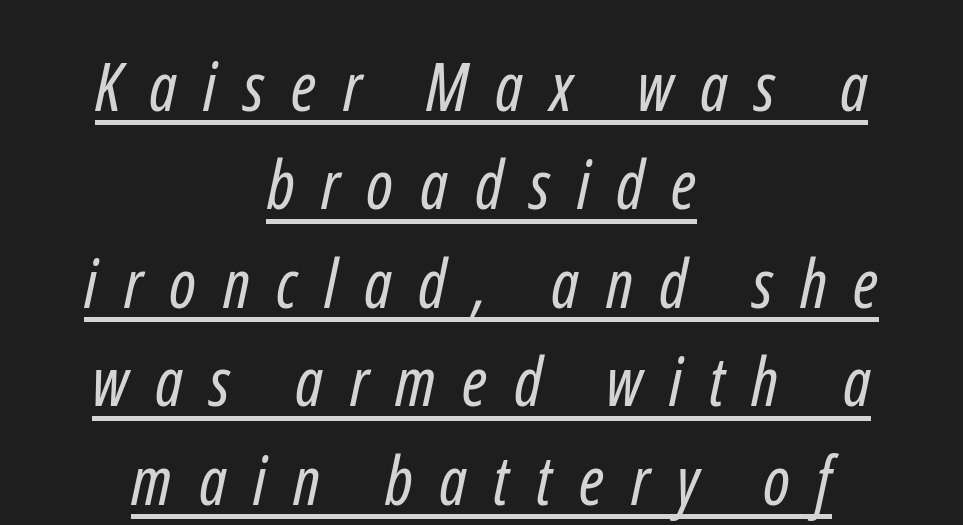
A typesetter would label this face a sans. Character widths vary here, with narrow letters taking less room than wide ones. In CSS terms this would be text-align: center. This is not heavy type; no bold has been used. In terms of leading, this rendering sits right in the middle. Like a heading marked for emphasis, these lines bear an underscore.
